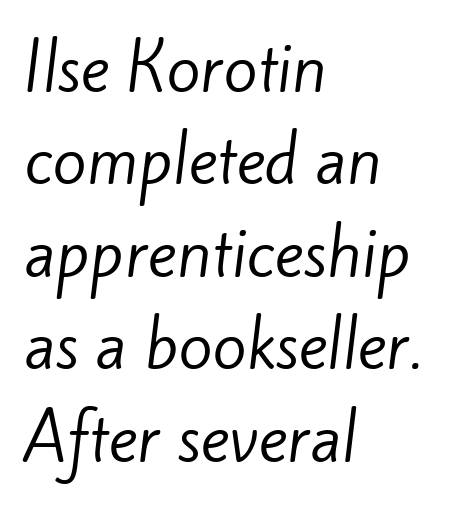
The image shows 62 px regular-weight sans-serif type; set left-aligned, normal line spacing (1.49x), normal letter spacing, not underlined; low stroke contrast and a small x-height.
